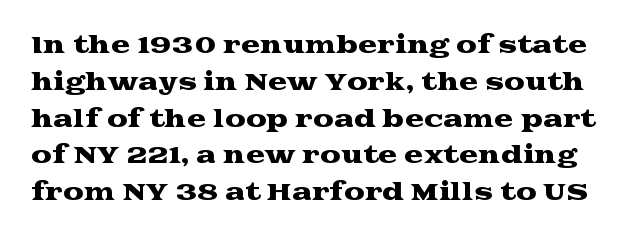
The image shows 23 px text type, upright; set normal line spacing (1.6x), normal letter spacing, not underlined.
